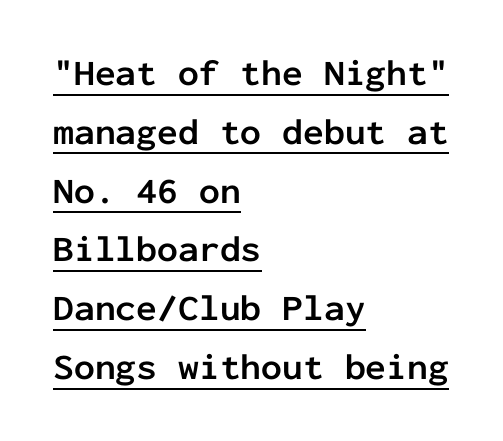
Q: Is the text bold? A: Yes.
Q: Is the text italic (slanted)? A: No, it is upright.
Q: Is the typeface a serif or a sans-serif typeface? A: Sans-serif.
Q: Is the text underlined? A: Yes.
Q: How is the paragraph aligned? A: Left-aligned.
Q: Is the spacing between letters normal or unusually wide? A: Normal.
Q: Is the spacing between lines tight, normal or loose? A: Normal.
Q: Width (condensed, normal, or wide)? A: Normal.
Q: Stroke contrast? A: Low.
Q: x-height? A: Medium.
Q: Monospaced? A: Yes.
